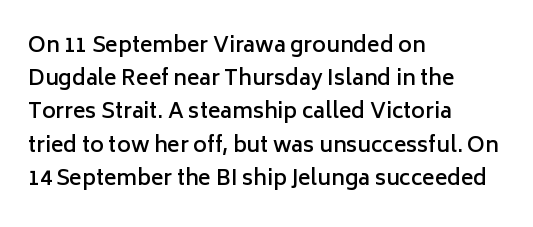
A typesetter would call this zero additional tracking. The foot of each line stays bare and open. Whoever set this chose a conventional vertical rhythm. Short and long lines alike share a common starting point at left. Stems and bowls a touch heavier than normal — semibold. The lettering stays uniformly vertical, giving the passage a roman look.
